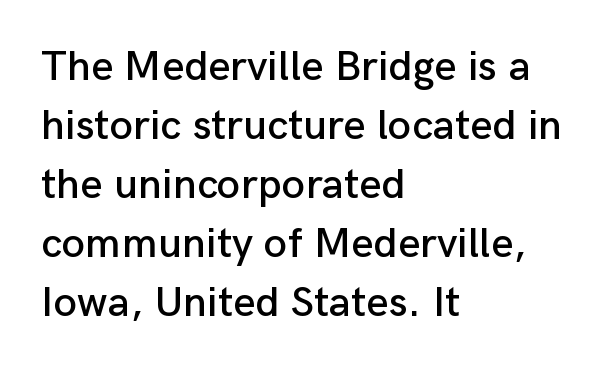
{"serif": "no", "italic": "no", "width": "normal", "stroke_contrast": "low", "x_height": "medium", "monospaced": "no", "underline": "no", "align": "left", "line_spacing": "normal", "line_spacing_ratio": 1.37, "letter_spacing": "normal", "letter_spacing_em": 0.0, "glyph_px": 43}
